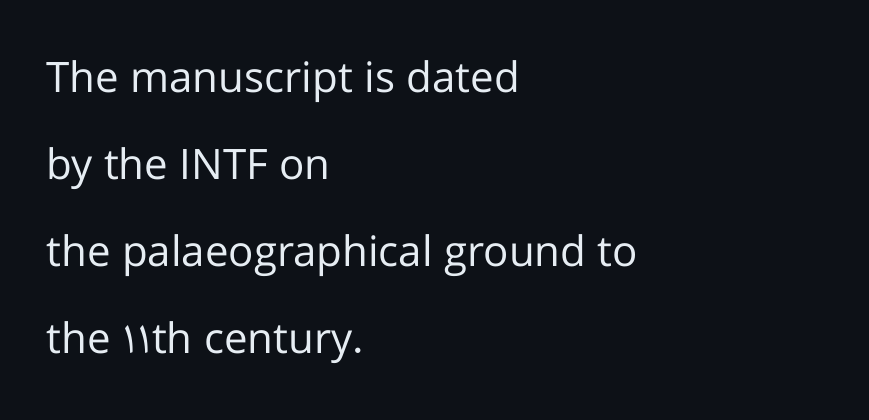
{"serif": "no", "italic": "no", "bold": "no", "weight": "regular", "width": "normal", "stroke_contrast": "low", "x_height": "medium", "monospaced": "no", "underline": "no", "align": "left", "line_spacing": "loose", "line_spacing_ratio": 2.07, "letter_spacing": "normal", "letter_spacing_em": 0.0, "glyph_px": 42}
